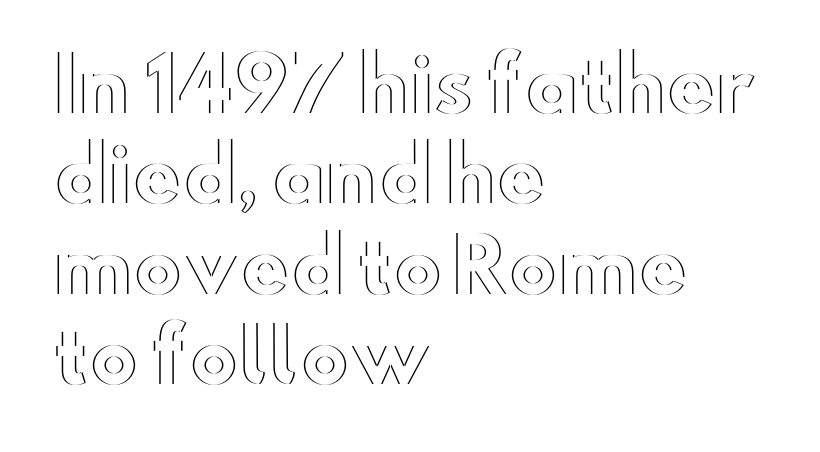
Q: Is the text italic (slanted)? A: No, it is upright.
Q: Is the text underlined? A: No.
Q: How is the paragraph aligned? A: Left-aligned.
Q: Is the spacing between letters normal or unusually wide? A: Normal.
Q: Width (condensed, normal, or wide)? A: Wide.
Q: x-height? A: Small.
Q: Monospaced? A: No.
